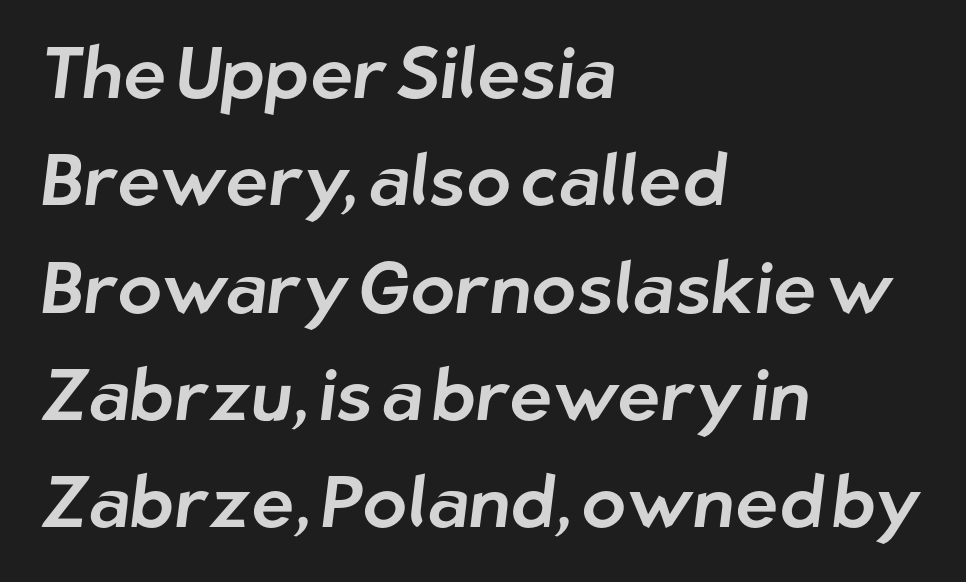
Words float on clear page, feet unadorned. This rendering leaves character spacing at its baseline value. The paragraph has a hard left edge and a soft right edge. This sample has the flowing, uneven cadence of proportional lettering. The designer left line spacing at the default.
